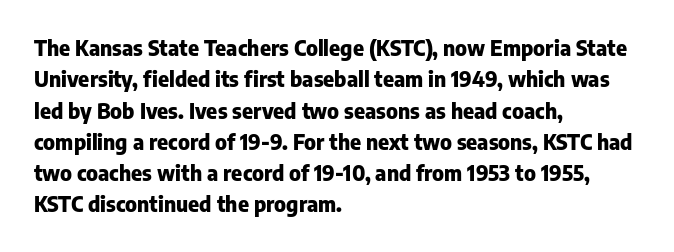
{"italic": "no", "bold": "yes", "underline": "no", "align": "left", "line_spacing": "normal", "line_spacing_ratio": 1.49, "letter_spacing": "normal", "letter_spacing_em": 0.0, "glyph_px": 21}
